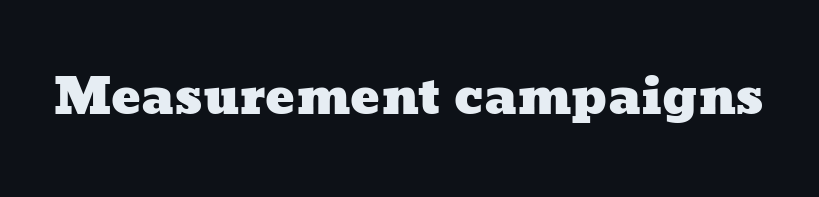
{"width": "wide", "stroke_contrast": "low", "x_height": "medium", "monospaced": "no", "underline": "no", "letter_spacing": "normal", "letter_spacing_em": 0.0, "glyph_px": 49}
